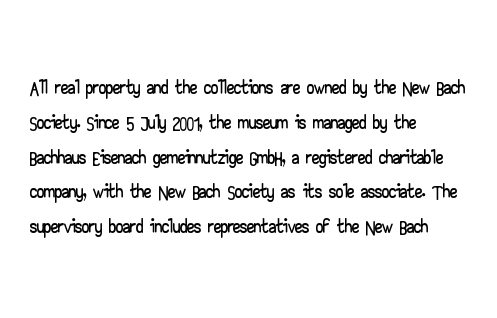
Q: Is the text italic (slanted)? A: No, it is upright.
Q: Is the typeface a serif or a sans-serif typeface? A: Sans-serif.
Q: Is the text underlined? A: No.
Q: How is the paragraph aligned? A: Left-aligned.
Q: Is the spacing between letters normal or unusually wide? A: Normal.
Q: Width (condensed, normal, or wide)? A: Wide.
Q: Stroke contrast? A: Low.
Q: x-height? A: Small.
Q: Monospaced? A: No.
